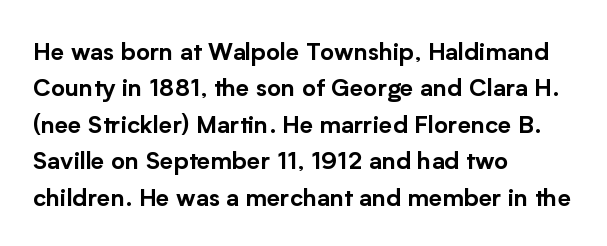
The image shows 24 px text type, upright; set left-aligned, normal line spacing (1.52x), normal letter spacing, not underlined.
